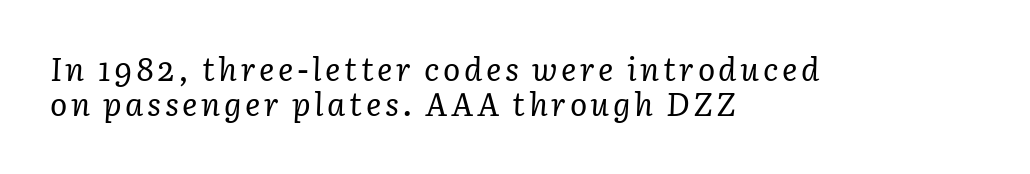
{"serif": "yes", "italic": "yes", "lean": "right", "slant_degrees": 3, "bold": "no", "weight": "regular", "width": "normal", "stroke_contrast": "low", "x_height": "medium", "monospaced": "no", "underline": "no", "align": "left", "line_spacing": "tight", "line_spacing_ratio": 1.09, "glyph_px": 32}
